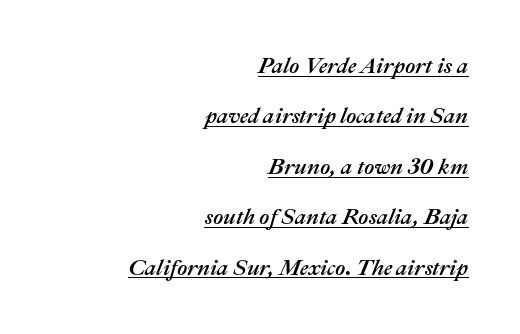
Q: Is the text italic (slanted)? A: Yes, it leans right by about 22 degrees.
Q: Is the text underlined? A: Yes.
Q: How is the paragraph aligned? A: Right-aligned.
Q: Is the spacing between letters normal or unusually wide? A: Normal.
Q: Is the spacing between lines tight, normal or loose? A: Loose.
